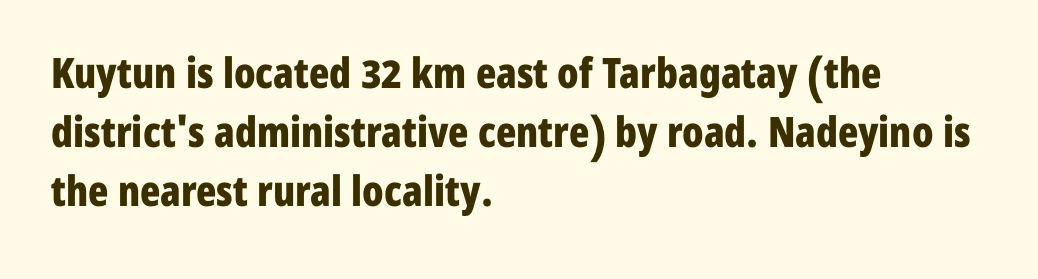
In terms of posture, this sample is upright. Words appear dense and cohesive because spacing is normal. Descender tails drop into unmarked territory. Students, observe: this is what conventionally led text looks like.
